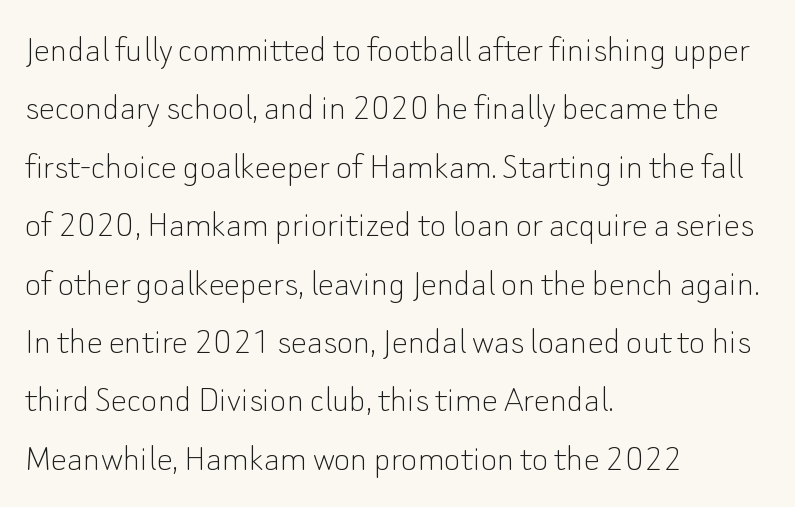
Q: Is the text bold? A: No.
Q: Is the text italic (slanted)? A: No, it is upright.
Q: Is the typeface a serif or a sans-serif typeface? A: Sans-serif.
Q: Is the text underlined? A: No.
Q: How is the paragraph aligned? A: Left-aligned.
Q: Is the spacing between letters normal or unusually wide? A: Normal.
Q: Is the spacing between lines tight, normal or loose? A: Normal.
Q: Width (condensed, normal, or wide)? A: Normal.
Q: Stroke contrast? A: Low.
Q: x-height? A: Small.
Q: Monospaced? A: No.
